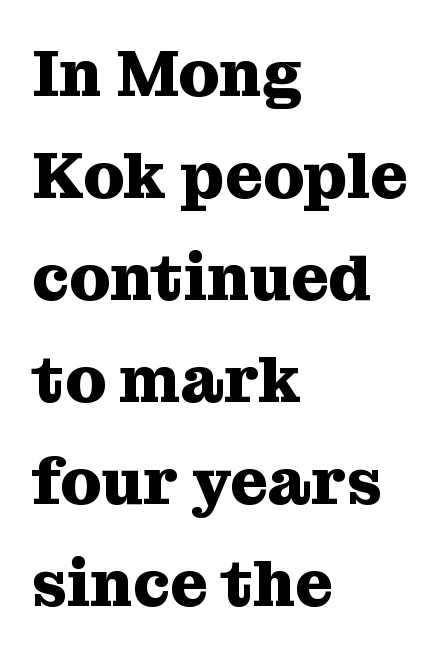
Q: Is the text bold? A: Yes.
Q: Is the text italic (slanted)? A: No, it is upright.
Q: Is the typeface a serif or a sans-serif typeface? A: Serif.
Q: Is the text underlined? A: No.
Q: How is the paragraph aligned? A: Left-aligned.
Q: Is the spacing between letters normal or unusually wide? A: Normal.
Q: Is the spacing between lines tight, normal or loose? A: Normal.
Q: Width (condensed, normal, or wide)? A: Normal.
Q: Stroke contrast? A: Medium.
Q: x-height? A: Medium.
Q: Monospaced? A: No.
